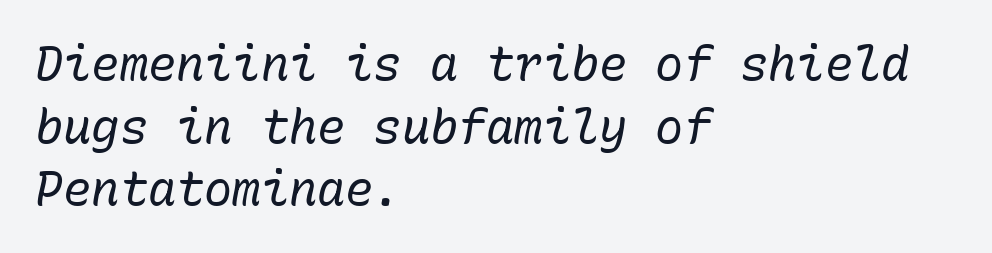
The image shows 47 px regular-weight type, italic (leaning right), monospaced; set left-aligned, normal line spacing (1.33x), normal letter spacing, not underlined; low stroke contrast and a medium x-height.
